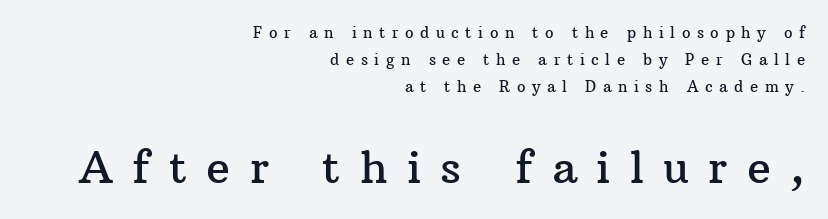
{"serif": "yes", "italic": "no", "width": "normal", "stroke_contrast": "medium", "x_height": "medium", "monospaced": "no", "underline": "no", "align": "right", "line_spacing_ratio": 1.8, "letter_spacing": "wide", "letter_spacing_em": 0.44, "larger_block": "second", "size_ratio": 2.93, "glyph_px": 44}
